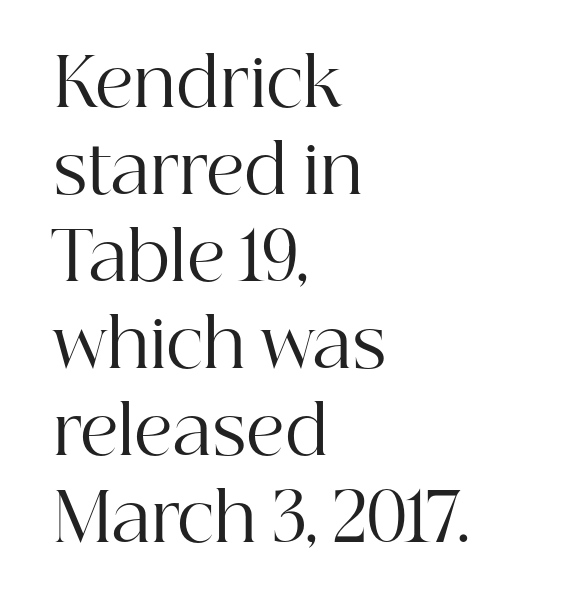
{"serif": "yes", "italic": "no", "bold": "no", "weight": "regular", "width": "normal", "stroke_contrast": "high", "x_height": "medium", "monospaced": "no", "underline": "no", "align": "left", "line_spacing": "normal", "line_spacing_ratio": 1.3, "letter_spacing": "normal", "letter_spacing_em": 0.0, "glyph_px": 67}
